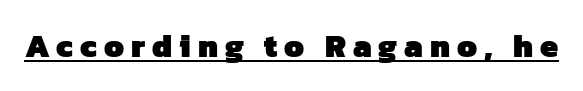
{"serif": "no", "bold": "yes", "weight": "heavy", "width": "normal", "stroke_contrast": "low", "x_height": "medium", "monospaced": "no", "underline": "yes", "letter_spacing": "wide", "letter_spacing_em": 0.22, "glyph_px": 32}
